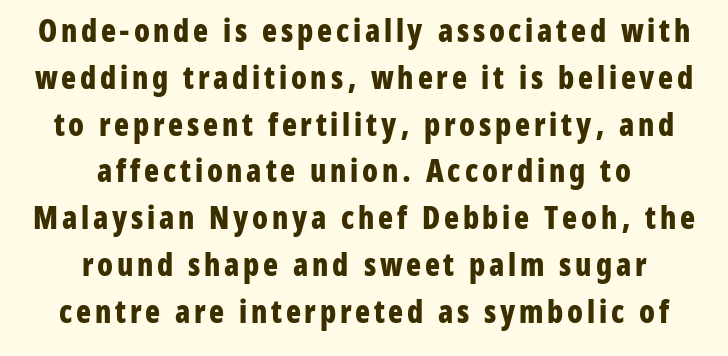
Q: Is the text bold? A: Yes.
Q: Is the text italic (slanted)? A: No, it is upright.
Q: Is the typeface a serif or a sans-serif typeface? A: Sans-serif.
Q: Is the text underlined? A: No.
Q: How is the paragraph aligned? A: Centered.
Q: Is the spacing between lines tight, normal or loose? A: Normal.
Q: Width (condensed, normal, or wide)? A: Condensed.
Q: Stroke contrast? A: Low.
Q: x-height? A: Medium.
Q: Monospaced? A: No.
